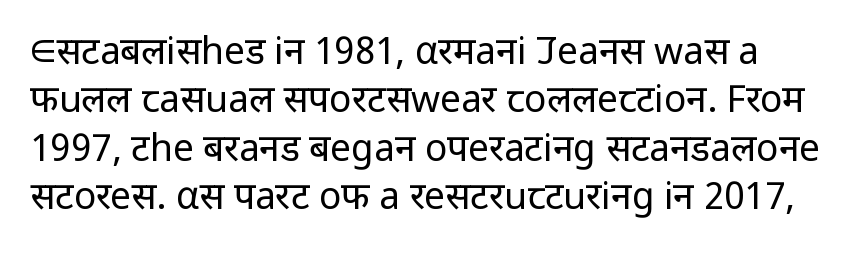
{"serif": "no", "italic": "no", "bold": "no", "weight": "regular", "width": "normal", "stroke_contrast": "low", "x_height": "medium", "monospaced": "no", "underline": "no", "line_spacing": "normal", "line_spacing_ratio": 1.31, "letter_spacing": "normal", "letter_spacing_em": 0.0, "glyph_px": 37}
